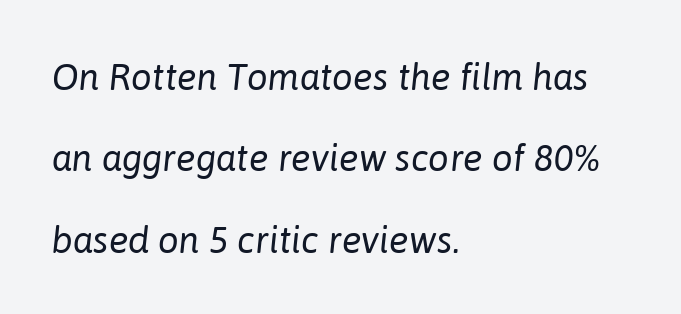
The image shows 37 px regular-weight type, italic (leaning right); set left-aligned, loose line spacing (2.2x), normal letter spacing, not underlined; low stroke contrast and a medium x-height.
